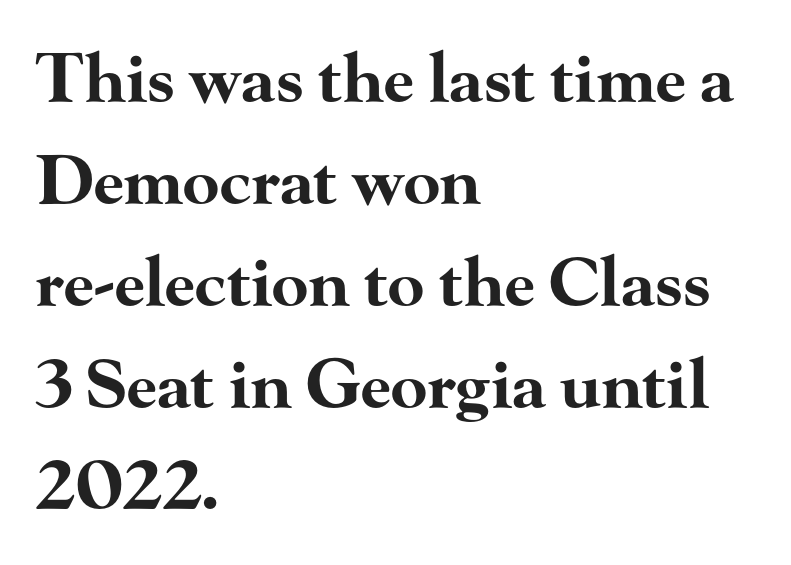
Q: Is the text bold? A: Yes.
Q: Is the text italic (slanted)? A: No, it is upright.
Q: Is the typeface a serif or a sans-serif typeface? A: Serif.
Q: Is the text underlined? A: No.
Q: How is the paragraph aligned? A: Left-aligned.
Q: Is the spacing between letters normal or unusually wide? A: Normal.
Q: Is the spacing between lines tight, normal or loose? A: Normal.
Q: Width (condensed, normal, or wide)? A: Wide.
Q: Stroke contrast? A: High.
Q: x-height? A: Small.
Q: Monospaced? A: No.
